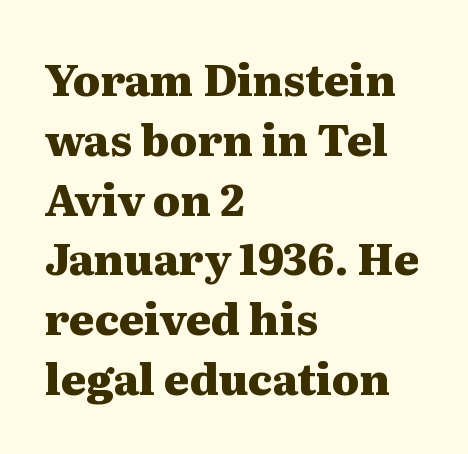
The image shows 43 px heavy, wide serif type, upright; set left-aligned, normal line spacing (1.39x), normal letter spacing, not underlined; medium stroke contrast and a medium x-height.
